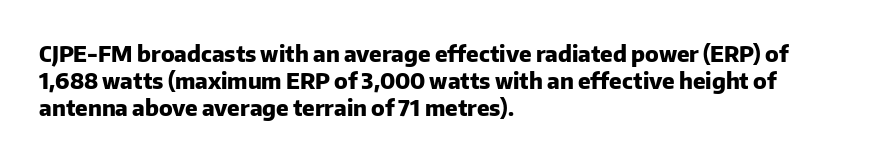
Q: Is the text bold? A: Yes.
Q: Is the text italic (slanted)? A: No, it is upright.
Q: Is the text underlined? A: No.
Q: How is the paragraph aligned? A: Left-aligned.
Q: Is the spacing between letters normal or unusually wide? A: Normal.
